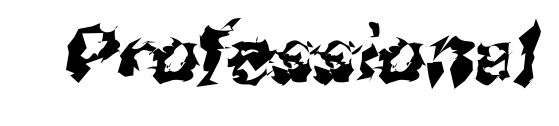
Q: Is the typeface a serif or a sans-serif typeface? A: Sans-serif.
Q: Is the text underlined? A: No.
Q: Is the spacing between letters normal or unusually wide? A: Normal.
Q: Width (condensed, normal, or wide)? A: Normal.
Q: Stroke contrast? A: Medium.
Q: x-height? A: Medium.
Q: Monospaced? A: No.
